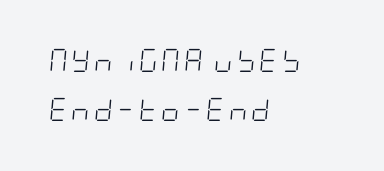
{"italic": "yes", "lean": "right", "slant_degrees": 5, "bold": "no", "underline": "no", "align": "left", "line_spacing": "loose", "line_spacing_ratio": 2.14, "glyph_px": 23}
